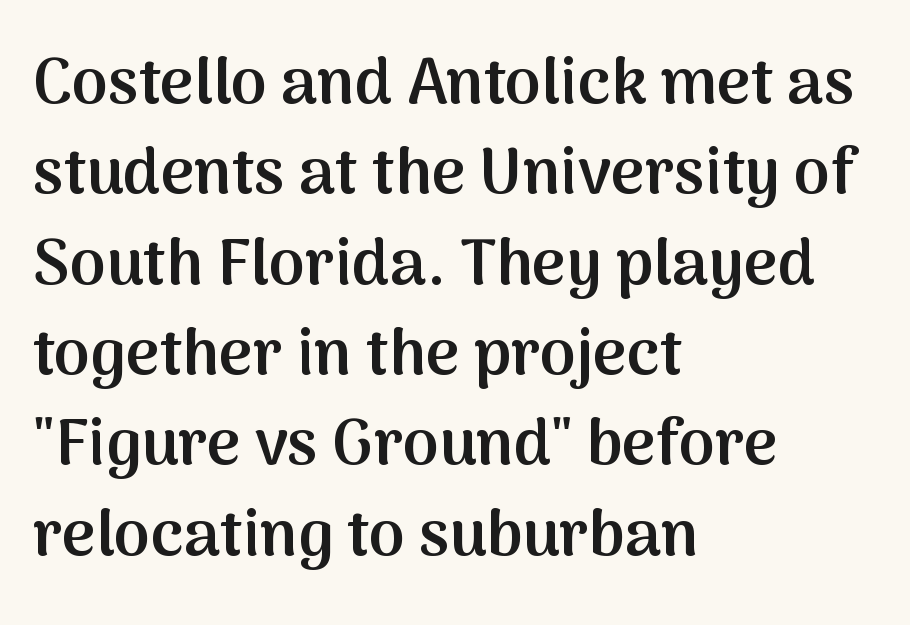
One glance says typical: line gaps are just what's usual. The font's upright variant was chosen for this text. The lines in this sample share a left origin and differ only in where they stop. Words appear dense and cohesive because spacing is normal. What weight is shown? A semibold, between regular and bold. Each letter keeps its own natural width here, so spacing adapts to shape.
